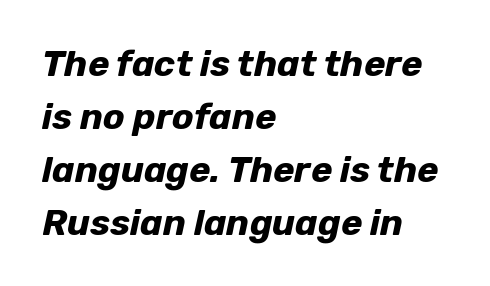
The image shows 36 px bold type, italic (leaning right); set left-aligned, normal line spacing (1.47x), normal letter spacing, not underlined; low stroke contrast and a medium x-height.
